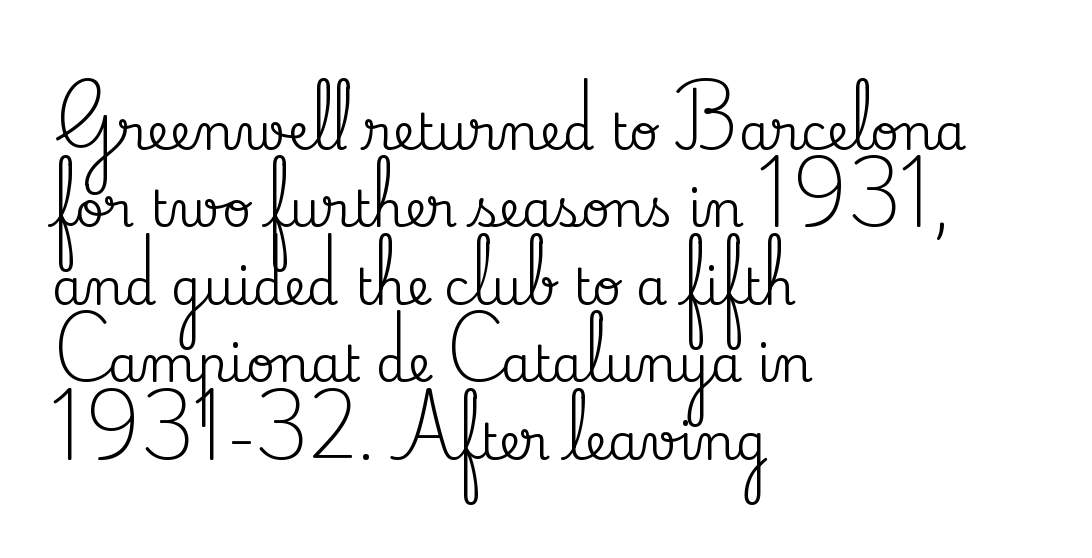
Q: Is the text italic (slanted)? A: No, it is upright.
Q: Is the typeface a serif or a sans-serif typeface? A: Serif.
Q: Is the text underlined? A: No.
Q: How is the paragraph aligned? A: Left-aligned.
Q: Is the spacing between letters normal or unusually wide? A: Normal.
Q: Is the spacing between lines tight, normal or loose? A: Normal.
Q: Width (condensed, normal, or wide)? A: Normal.
Q: Stroke contrast? A: Medium.
Q: x-height? A: Small.
Q: Monospaced? A: No.
